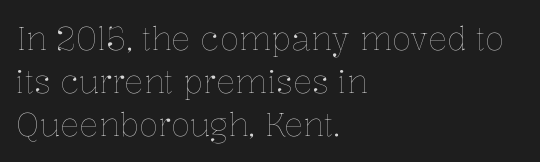
{"italic": "no", "bold": "no", "weight": "thin", "width": "normal", "stroke_contrast": "low", "x_height": "medium", "monospaced": "no", "underline": "no", "align": "left", "line_spacing": "normal", "line_spacing_ratio": 1.34, "letter_spacing": "normal", "letter_spacing_em": 0.0, "glyph_px": 32}
